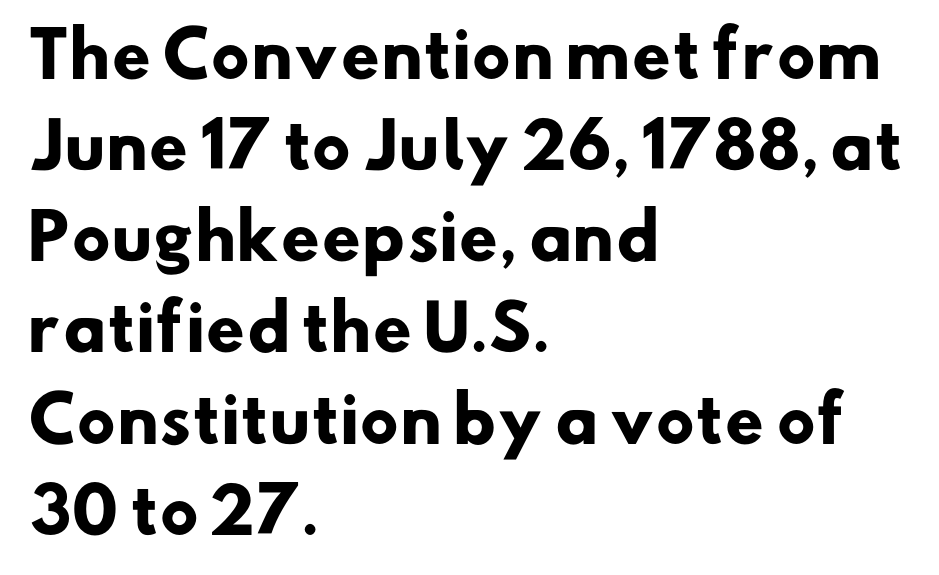
{"serif": "no", "bold": "yes", "weight": "heavy", "width": "normal", "stroke_contrast": "low", "x_height": "small", "monospaced": "no", "underline": "no", "align": "left", "line_spacing": "normal", "line_spacing_ratio": 1.47, "letter_spacing": "normal", "letter_spacing_em": 0.0, "glyph_px": 62}
